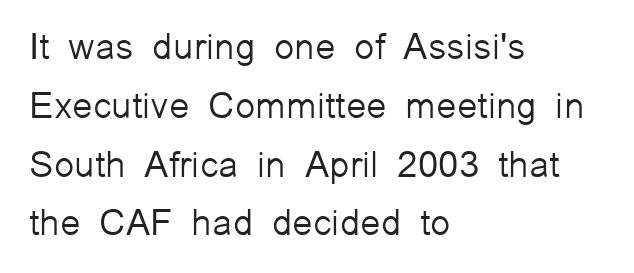
{"serif": "no", "italic": "no", "bold": "no", "weight": "light", "width": "normal", "stroke_contrast": "low", "x_height": "medium", "monospaced": "no", "underline": "no", "align": "left", "line_spacing": "normal", "line_spacing_ratio": 1.59, "letter_spacing": "normal", "letter_spacing_em": 0.0, "glyph_px": 37}
